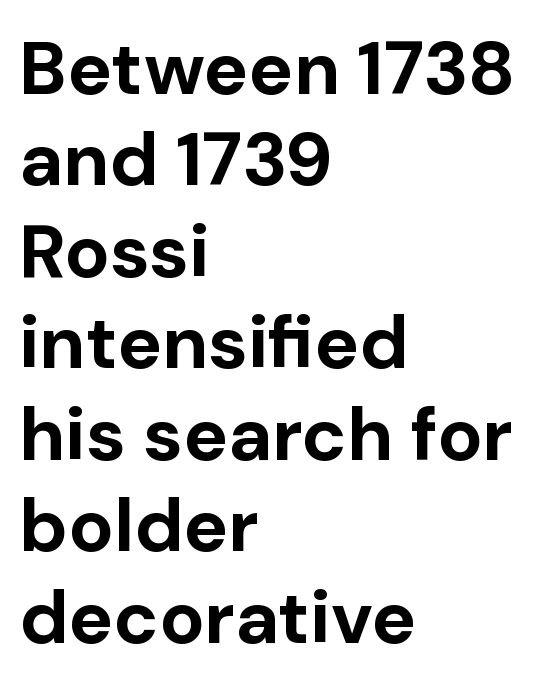
{"serif": "no", "italic": "no", "bold": "yes", "weight": "bold", "width": "normal", "stroke_contrast": "low", "x_height": "medium", "monospaced": "no", "underline": "no", "align": "left", "line_spacing_ratio": 1.22, "letter_spacing": "normal", "letter_spacing_em": 0.0, "glyph_px": 75}
